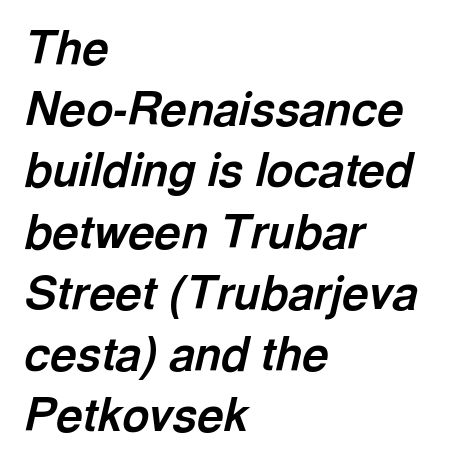
{"italic": "yes", "lean": "right", "slant_degrees": 13, "bold": "yes", "weight": "bold", "width": "normal", "x_height": "medium", "monospaced": "no", "underline": "no", "align": "left", "line_spacing": "normal", "line_spacing_ratio": 1.33, "letter_spacing": "normal", "letter_spacing_em": 0.0, "glyph_px": 46}
